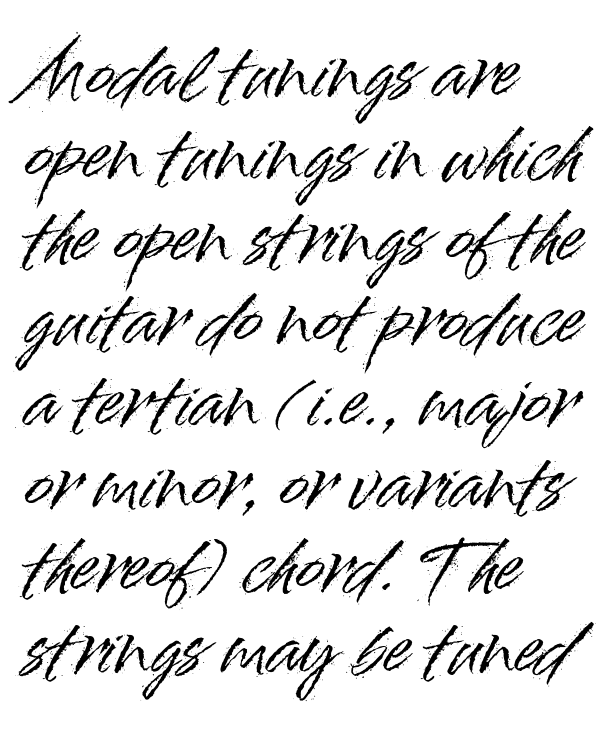
{"serif": "no", "width": "normal", "stroke_contrast": "high", "x_height": "small", "monospaced": "no", "underline": "no", "align": "left", "line_spacing_ratio": 1.21, "letter_spacing": "normal", "letter_spacing_em": 0.0, "glyph_px": 68}
